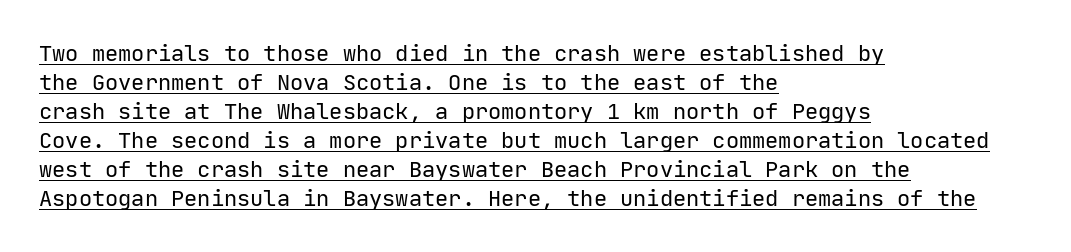
Line beginnings align vertically; line endings do not. Notice how the stems are strictly vertical — no italics here. A baseline rule has been typeset under these characters. This sample uses plain, unmodified letter spacing. The face looks like a standard text weight, possibly lighter. The designer left line spacing at the default.
